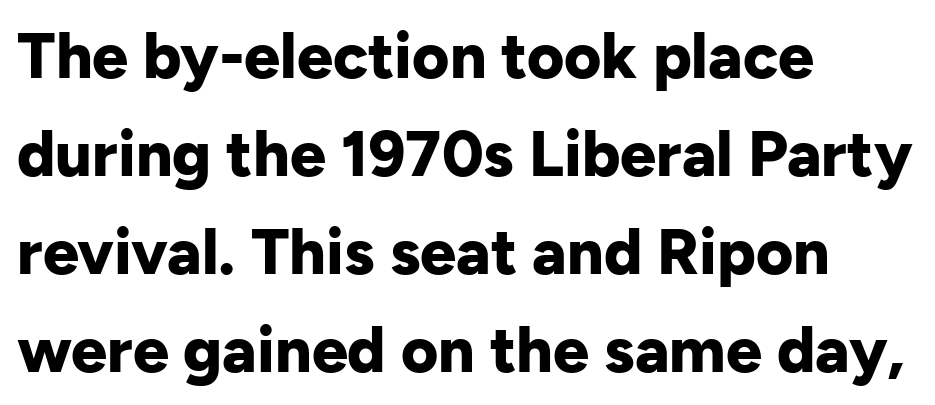
Q: Is the text bold? A: Yes.
Q: Is the text italic (slanted)? A: No, it is upright.
Q: Is the typeface a serif or a sans-serif typeface? A: Sans-serif.
Q: Is the text underlined? A: No.
Q: How is the paragraph aligned? A: Left-aligned.
Q: Is the spacing between letters normal or unusually wide? A: Normal.
Q: Is the spacing between lines tight, normal or loose? A: Normal.
Q: Width (condensed, normal, or wide)? A: Normal.
Q: Stroke contrast? A: Low.
Q: x-height? A: Medium.
Q: Monospaced? A: No.
